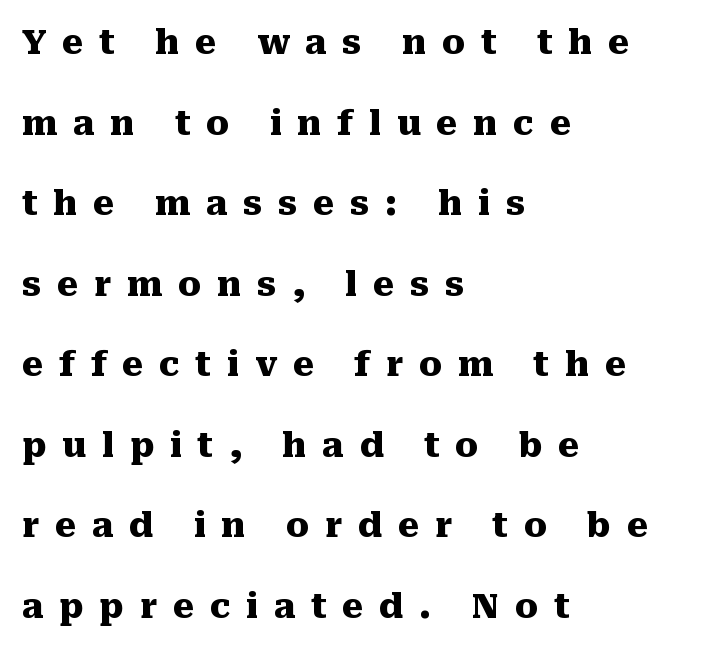
Is this a fixed-width face? No — the glyphs have proportional, varying widths. Line starts are locked; line ends wander. Does the weight exceed regular? Yes, all the way to bold. The designer dialed line spacing up above the default. The foot of each line stays bare and open. In terms of posture, this sample is upright.
